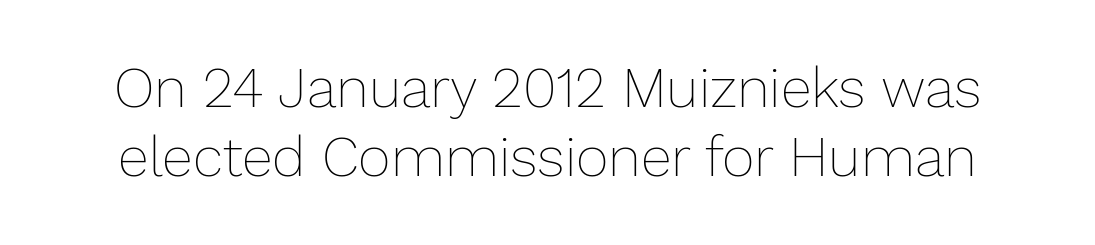
{"italic": "no", "bold": "no", "weight": "thin", "width": "normal", "stroke_contrast": "low", "x_height": "medium", "monospaced": "no", "underline": "no", "line_spacing_ratio": 1.24, "letter_spacing": "normal", "letter_spacing_em": 0.0, "glyph_px": 56}
